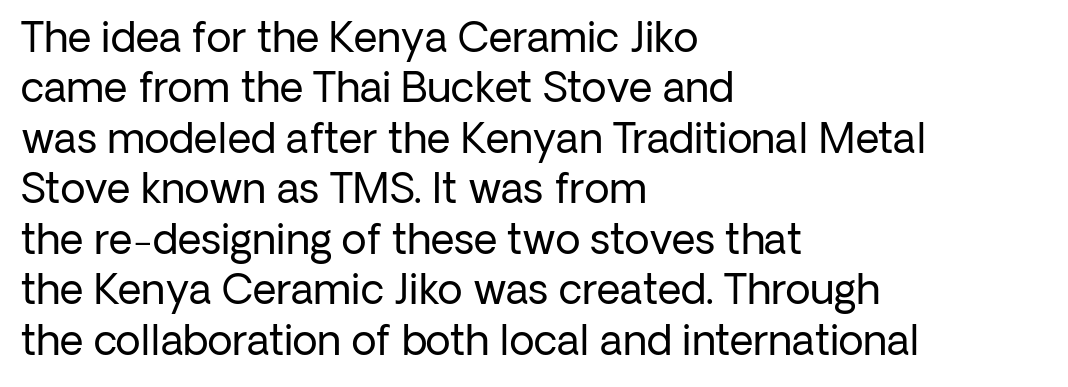
{"serif": "no", "italic": "no", "bold": "no", "weight": "regular", "width": "normal", "stroke_contrast": "low", "x_height": "medium", "monospaced": "no", "underline": "no", "align": "left", "line_spacing_ratio": 1.23, "letter_spacing": "normal", "letter_spacing_em": 0.0, "glyph_px": 41}
